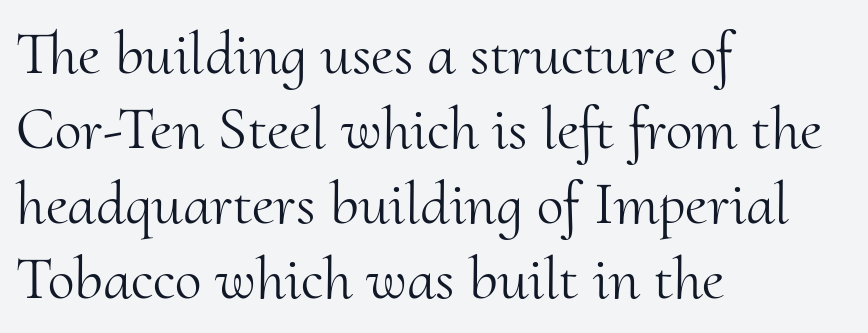
The image shows 61 px light serif type, upright; set left-aligned, line spacing 1.23x, normal letter spacing, not underlined; medium stroke contrast and a small x-height.
